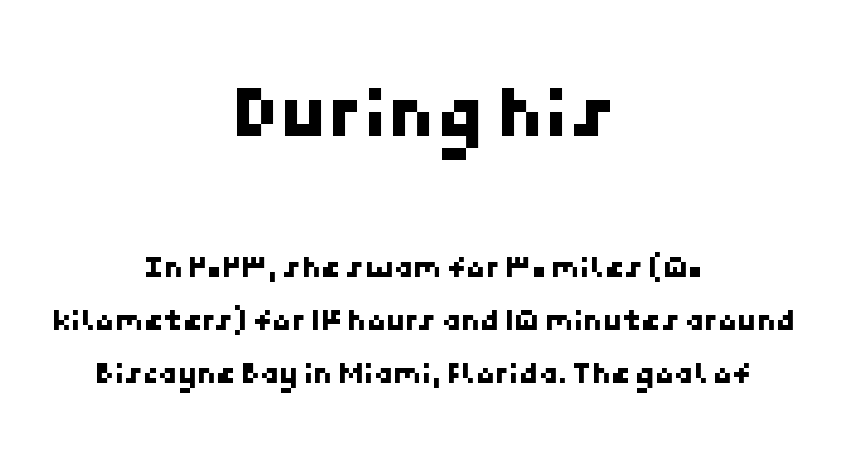
In terms of letterspacing, this is plain default setting. Leading matches the norm, producing a regular column. Glance below the letters and you will spot only blank space. Is the block centered? Yes — each line is placed symmetrically about the middle.
